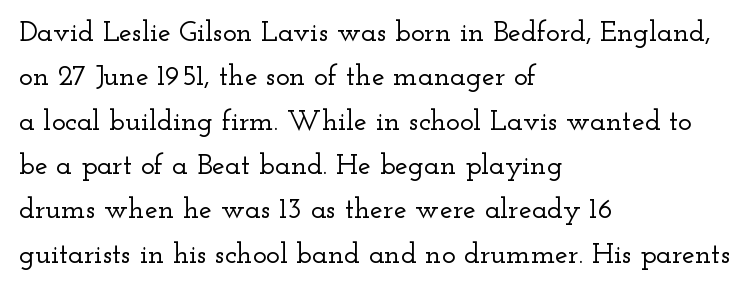
Descenders hang freely into open space. The rendering anchors every line to the left-hand side. I'd call this a serif setting — the letters wear small feet. Vertical strokes here are truly vertical. Glyph-to-glyph distance matches everyday printed text.
